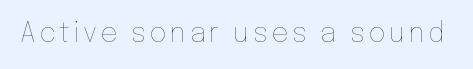
Q: Is the text bold? A: No.
Q: Is the text italic (slanted)? A: No, it is upright.
Q: Is the text underlined? A: No.
